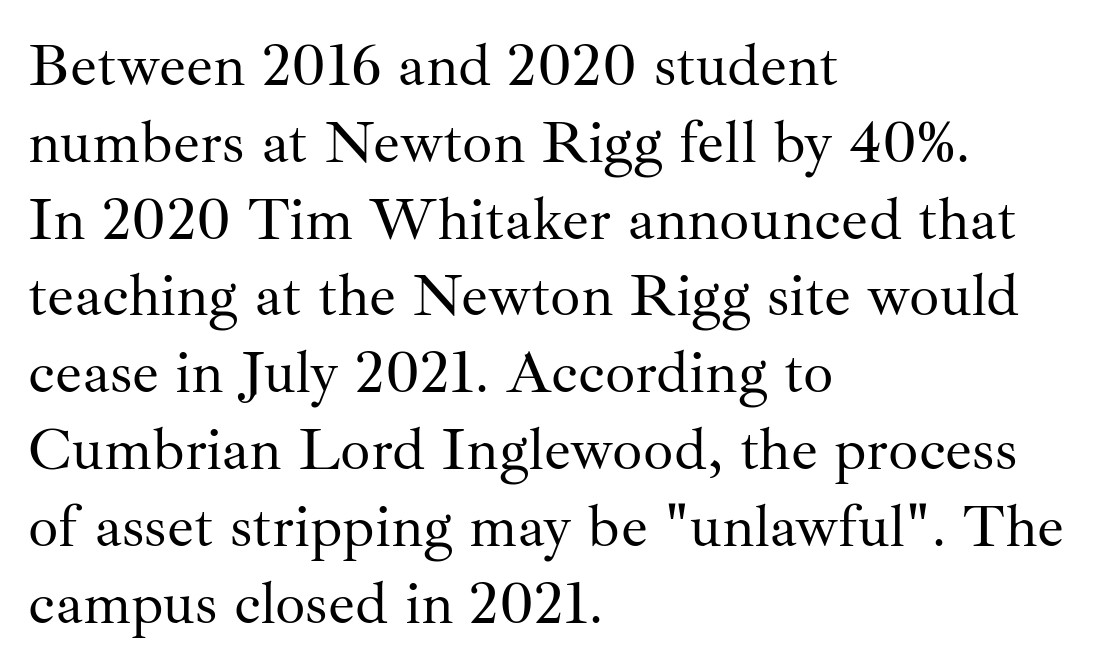
The image shows 60 px regular-weight serif type, upright; set left-aligned, normal line spacing (1.28x), normal letter spacing, not underlined; medium stroke contrast and a small x-height.
